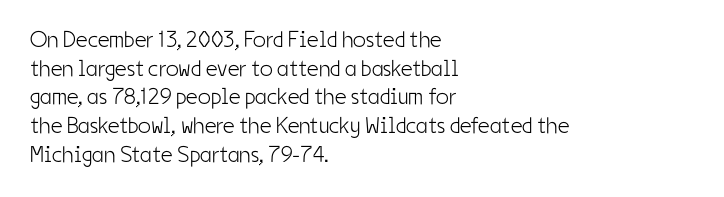
{"italic": "no", "bold": "no", "underline": "no", "align": "left", "line_spacing": "normal", "line_spacing_ratio": 1.25, "letter_spacing": "normal", "letter_spacing_em": 0.0, "glyph_px": 23}
